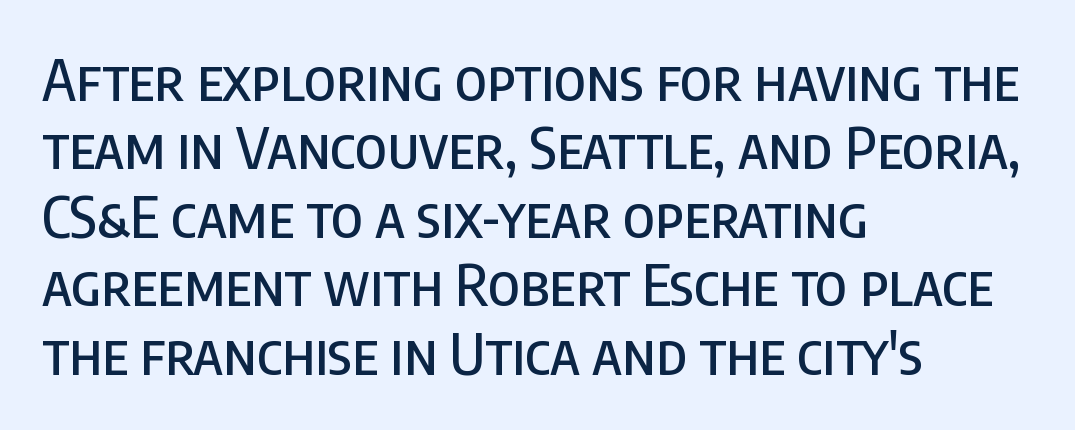
Q: Is the text italic (slanted)? A: No, it is upright.
Q: Is the typeface a serif or a sans-serif typeface? A: Sans-serif.
Q: Is the text underlined? A: No.
Q: How is the paragraph aligned? A: Left-aligned.
Q: Is the spacing between letters normal or unusually wide? A: Normal.
Q: Width (condensed, normal, or wide)? A: Condensed.
Q: Stroke contrast? A: Low.
Q: x-height? A: Large.
Q: Monospaced? A: No.
